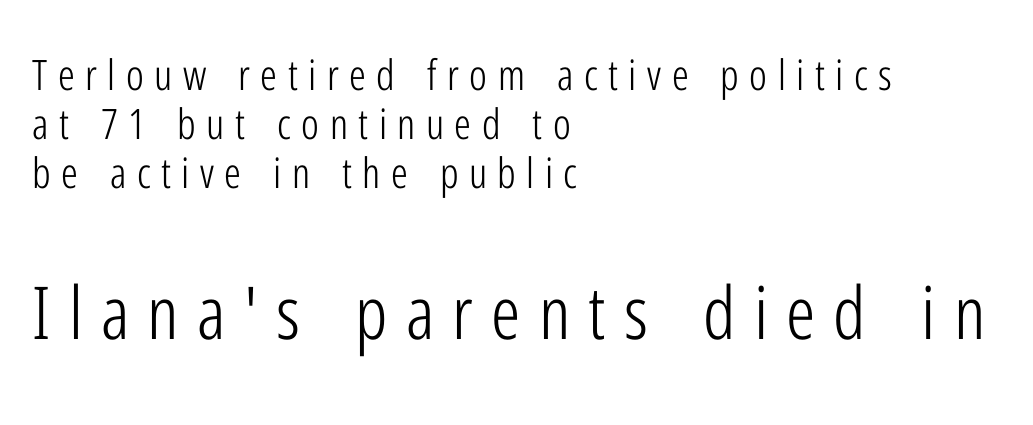
{"serif": "no", "italic": "no", "bold": "no", "weight": "light", "width": "condensed", "stroke_contrast": "low", "x_height": "medium", "monospaced": "no", "underline": "no", "align": "left", "line_spacing_ratio": 1.17, "letter_spacing": "wide", "letter_spacing_em": 0.25, "larger_block": "second", "size_ratio": 1.74, "glyph_px": 73}
